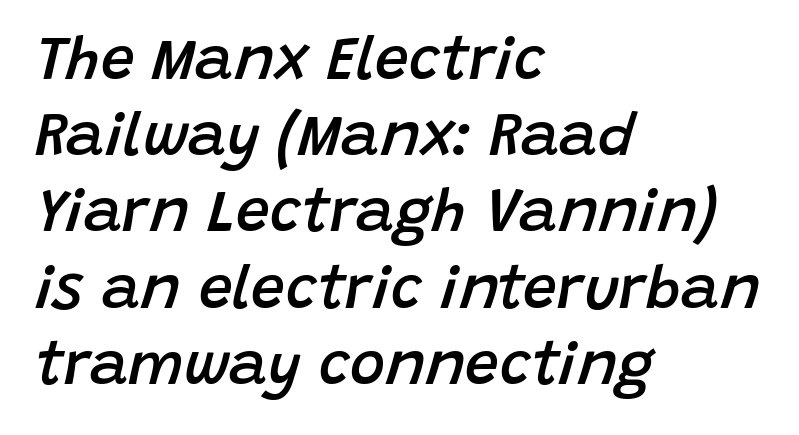
The image shows 60 px semibold type, italic (leaning right); set left-aligned, normal line spacing (1.27x), normal letter spacing, not underlined; low stroke contrast and a large x-height.
